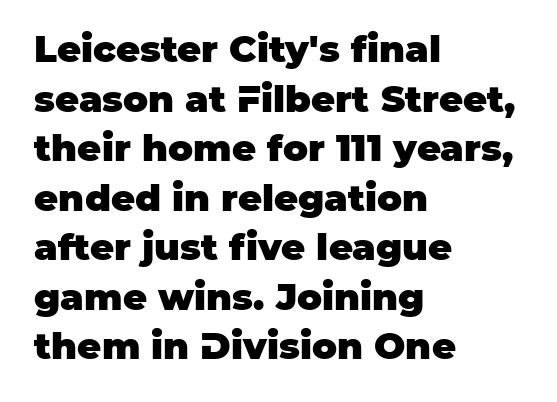
Q: Is the text bold? A: Yes.
Q: Is the text italic (slanted)? A: No, it is upright.
Q: Is the typeface a serif or a sans-serif typeface? A: Sans-serif.
Q: Is the text underlined? A: No.
Q: How is the paragraph aligned? A: Left-aligned.
Q: Is the spacing between letters normal or unusually wide? A: Normal.
Q: Is the spacing between lines tight, normal or loose? A: Normal.
Q: Width (condensed, normal, or wide)? A: Normal.
Q: Stroke contrast? A: Low.
Q: x-height? A: Large.
Q: Monospaced? A: No.
